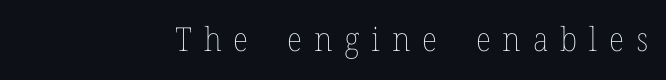
There is plenty of visible air inserted between adjacent glyphs. Think standard paragraph weight, or any step lighter than that. Glance below the letters and you will spot only blank space. Does the lettering tilt? It doesn't — this is upright.
